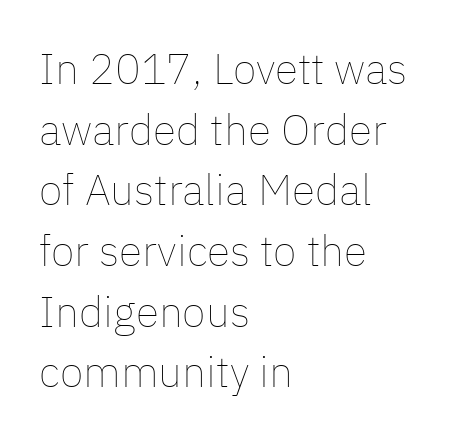
Q: Is the text bold? A: No.
Q: Is the text italic (slanted)? A: No, it is upright.
Q: Is the text underlined? A: No.
Q: How is the paragraph aligned? A: Left-aligned.
Q: Is the spacing between letters normal or unusually wide? A: Normal.
Q: Is the spacing between lines tight, normal or loose? A: Normal.
Q: Width (condensed, normal, or wide)? A: Normal.
Q: Stroke contrast? A: Low.
Q: x-height? A: Medium.
Q: Monospaced? A: No.
